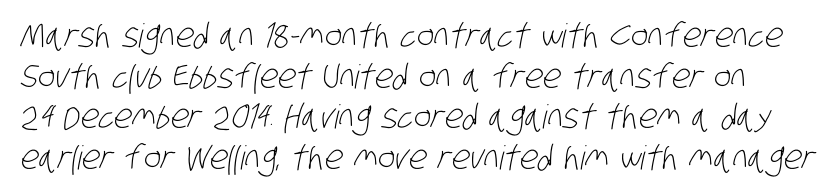
The designer went with a sans here, leaving each stem footless. The cut favours lightness, reaching ordinary text weight at its darkest. Underlining? Definitely not there. The rendering uses natural spacing where letterforms have individual widths.
